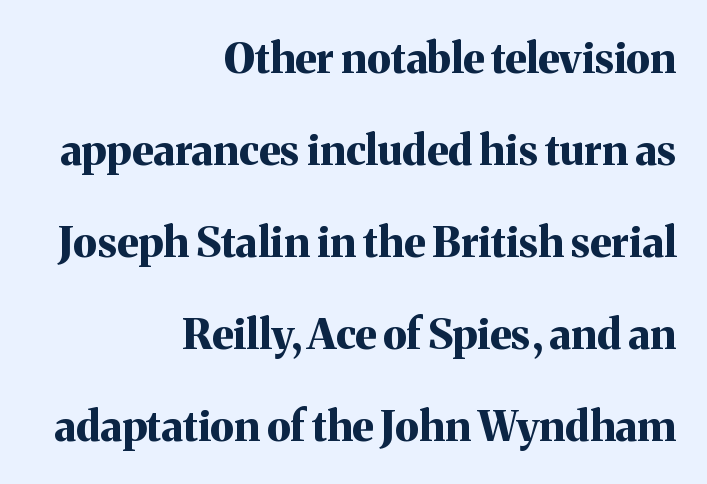
Q: Is the text bold? A: Yes.
Q: Is the text italic (slanted)? A: No, it is upright.
Q: Is the typeface a serif or a sans-serif typeface? A: Serif.
Q: Is the text underlined? A: No.
Q: How is the paragraph aligned? A: Right-aligned.
Q: Is the spacing between letters normal or unusually wide? A: Normal.
Q: Is the spacing between lines tight, normal or loose? A: Loose.
Q: Width (condensed, normal, or wide)? A: Normal.
Q: Stroke contrast? A: Medium.
Q: x-height? A: Medium.
Q: Monospaced? A: No.
